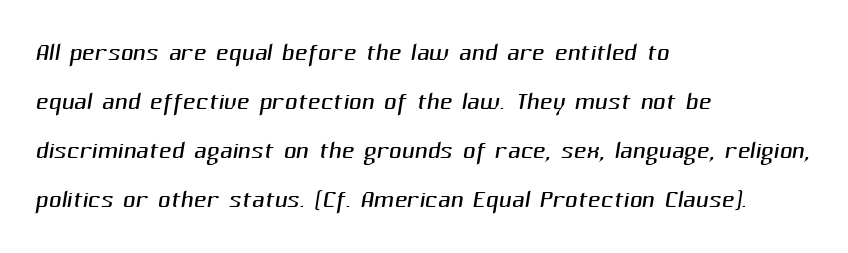
{"serif": "no", "bold": "no", "weight": "light", "width": "normal", "stroke_contrast": "medium", "x_height": "medium", "monospaced": "no", "underline": "no", "align": "left", "line_spacing": "normal", "line_spacing_ratio": 1.4, "letter_spacing": "normal", "letter_spacing_em": 0.0, "glyph_px": 35}
